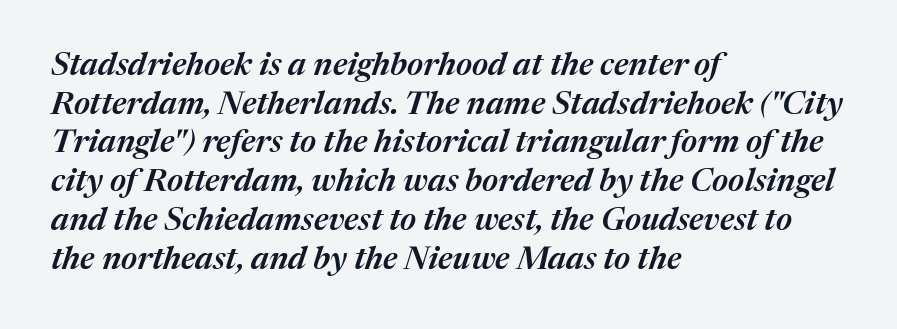
Every letter is mildly thick-stroked: semibold rather than bold. The passage shown is typed in a proportional face where columns would drift. Slanted lettering throughout. Glance below the letters and you will spot only blank space.
